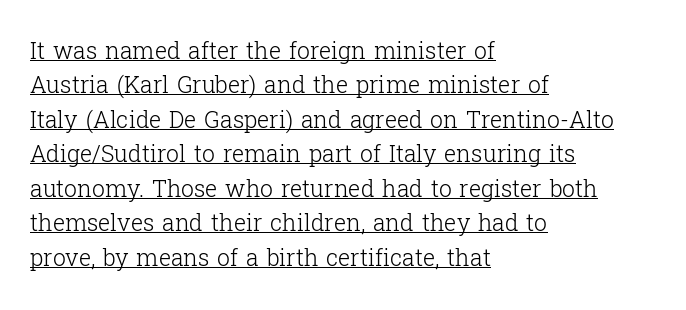
Q: Is the text bold? A: No.
Q: Is the text italic (slanted)? A: No, it is upright.
Q: Is the text underlined? A: Yes.
Q: How is the paragraph aligned? A: Left-aligned.
Q: Is the spacing between letters normal or unusually wide? A: Normal.
Q: Is the spacing between lines tight, normal or loose? A: Normal.
